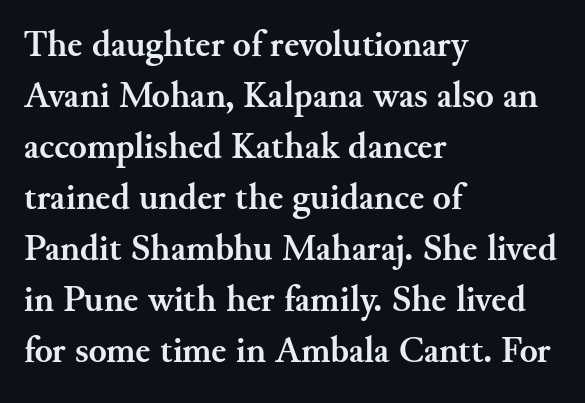
This sample uses an upright cut, with every glyph sitting square on the baseline. Chunky letters — that's bold for sure. These lines keep a tight, regular rhythm from letter to letter. The passage shown is typed in a proportional face where columns would drift.
